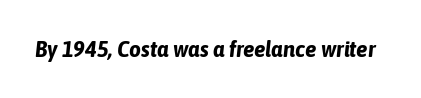
The image shows 23 px bold type, italic (leaning right); set normal letter spacing, not underlined.
